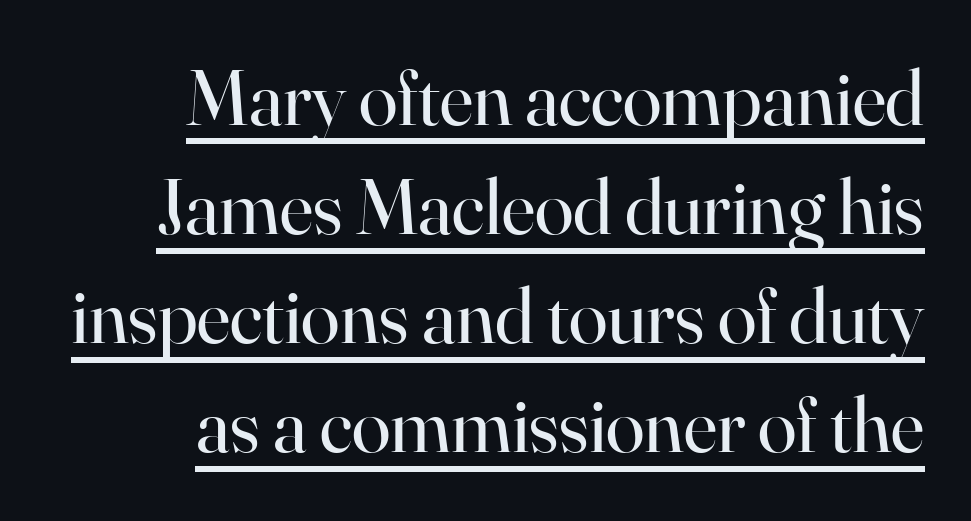
{"serif": "yes", "italic": "no", "bold": "no", "weight": "regular", "width": "normal", "stroke_contrast": "high", "x_height": "small", "monospaced": "no", "underline": "yes", "align": "right", "line_spacing": "normal", "line_spacing_ratio": 1.38, "letter_spacing": "normal", "letter_spacing_em": 0.0, "glyph_px": 79}
